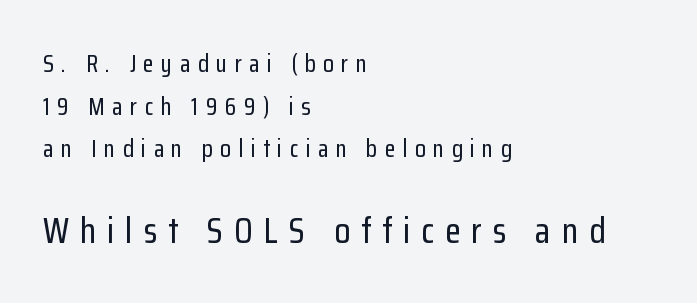
A student would call this left alignment; a typographer would say flush left, rag right. Tracking here is generous; glyphs stand well apart from one another. The type sits square on the baseline with zero lean. The area under the type is left untouched. Bigger letters appear in the bottom chunk; the top chunk is reduced.
